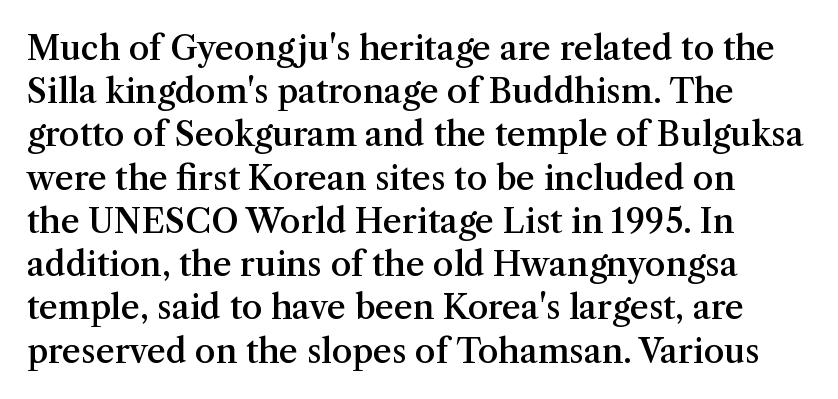
Q: Is the text bold? A: Semi-bold.
Q: Is the text italic (slanted)? A: No, it is upright.
Q: Is the typeface a serif or a sans-serif typeface? A: Serif.
Q: Is the text underlined? A: No.
Q: Is the spacing between letters normal or unusually wide? A: Normal.
Q: Is the spacing between lines tight, normal or loose? A: Normal.
Q: Width (condensed, normal, or wide)? A: Normal.
Q: Stroke contrast? A: Medium.
Q: x-height? A: Medium.
Q: Monospaced? A: No.
